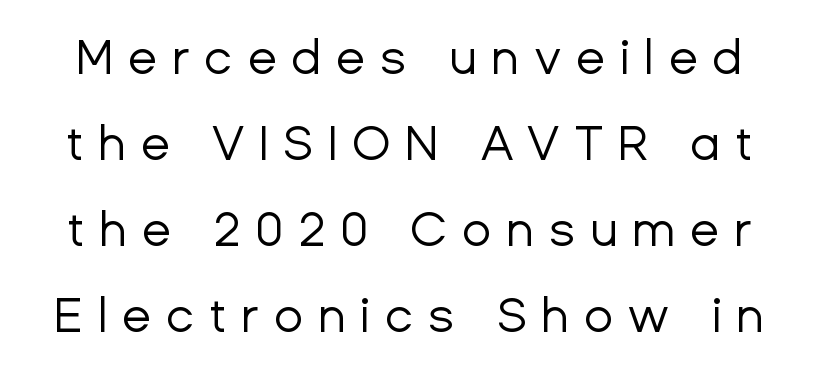
The image shows 48 px regular-weight sans-serif type, upright; set line spacing 1.79x, unusually wide letter spacing (+0.3 em), not underlined; low stroke contrast and a medium x-height.
